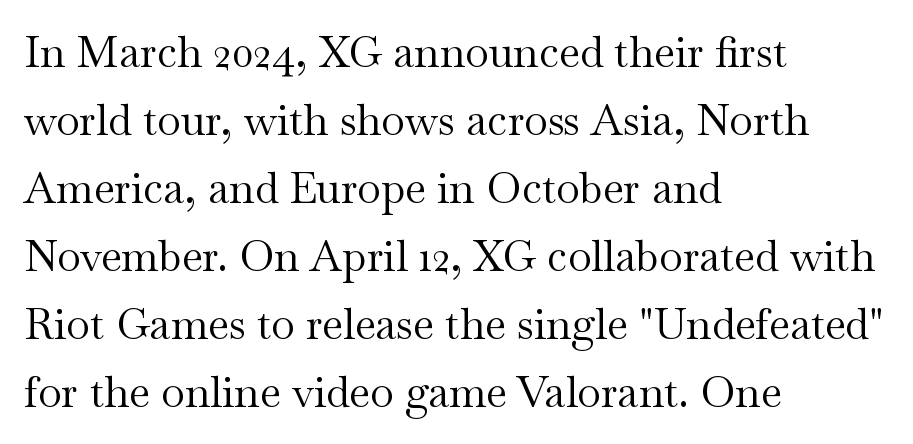
Q: Is the text bold? A: No.
Q: Is the text italic (slanted)? A: No, it is upright.
Q: Is the typeface a serif or a sans-serif typeface? A: Serif.
Q: Is the text underlined? A: No.
Q: How is the paragraph aligned? A: Left-aligned.
Q: Is the spacing between letters normal or unusually wide? A: Normal.
Q: Is the spacing between lines tight, normal or loose? A: Normal.
Q: Width (condensed, normal, or wide)? A: Wide.
Q: Stroke contrast? A: Medium.
Q: x-height? A: Small.
Q: Monospaced? A: No.
